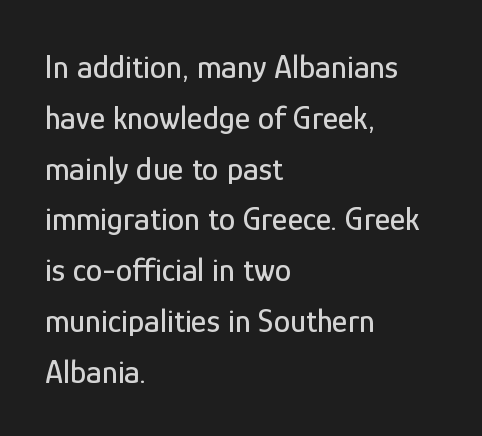
Q: Is the text italic (slanted)? A: No, it is upright.
Q: Is the typeface a serif or a sans-serif typeface? A: Sans-serif.
Q: Is the text underlined? A: No.
Q: How is the paragraph aligned? A: Left-aligned.
Q: Is the spacing between letters normal or unusually wide? A: Normal.
Q: Is the spacing between lines tight, normal or loose? A: Normal.
Q: Width (condensed, normal, or wide)? A: Condensed.
Q: Stroke contrast? A: Low.
Q: x-height? A: Medium.
Q: Monospaced? A: No.
